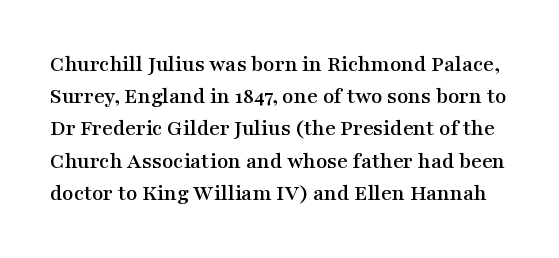
{"italic": "no", "underline": "no", "line_spacing": "normal", "line_spacing_ratio": 1.4, "letter_spacing": "normal", "letter_spacing_em": 0.0, "glyph_px": 23}
